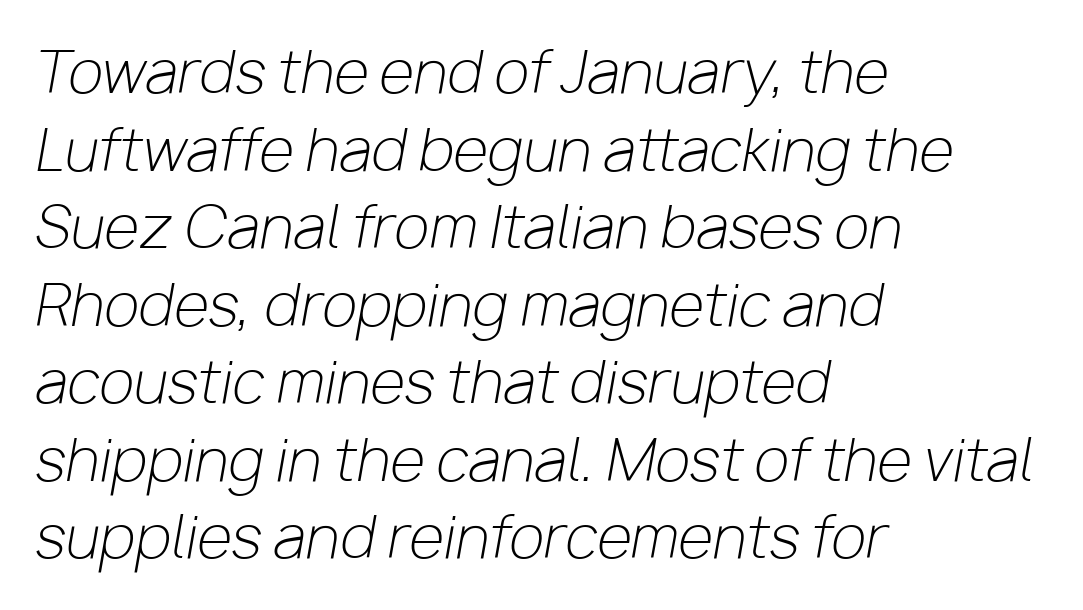
Q: Is the text bold? A: No.
Q: Is the text italic (slanted)? A: Yes, it leans right by about 10 degrees.
Q: Is the text underlined? A: No.
Q: How is the paragraph aligned? A: Left-aligned.
Q: Is the spacing between letters normal or unusually wide? A: Normal.
Q: Is the spacing between lines tight, normal or loose? A: Normal.
Q: Width (condensed, normal, or wide)? A: Normal.
Q: Stroke contrast? A: Low.
Q: x-height? A: Medium.
Q: Monospaced? A: No.
